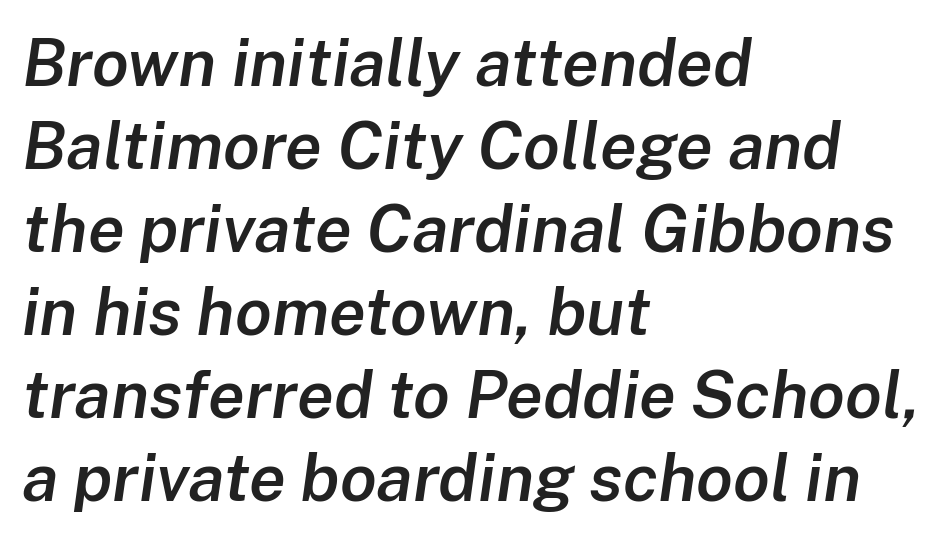
Q: Is the text bold? A: Semi-bold.
Q: Is the text italic (slanted)? A: Yes, it leans right by about 8 degrees.
Q: Is the text underlined? A: No.
Q: How is the paragraph aligned? A: Left-aligned.
Q: Is the spacing between letters normal or unusually wide? A: Normal.
Q: Width (condensed, normal, or wide)? A: Normal.
Q: Stroke contrast? A: Low.
Q: x-height? A: Medium.
Q: Monospaced? A: No.
